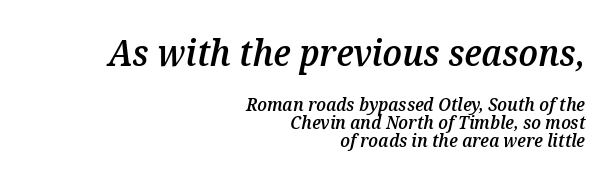
The image shows 36 px semibold type, italic (leaning right); set right-aligned, tight line spacing (0.99x), normal letter spacing, not underlined; the first (top) block is 2.0x larger; medium stroke contrast and a medium x-height.
